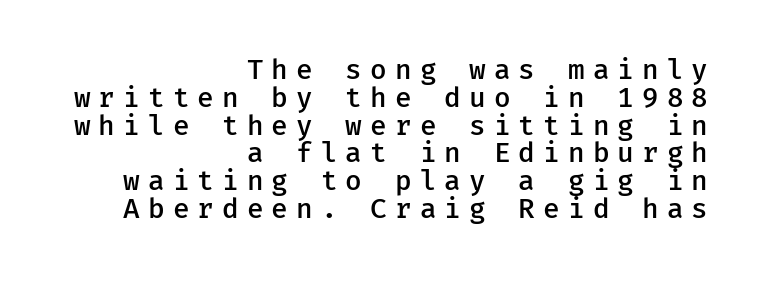
{"italic": "no", "bold": "semi", "underline": "no", "align": "right", "line_spacing": "tight", "line_spacing_ratio": 1.03, "letter_spacing": "wide", "letter_spacing_em": 0.3, "glyph_px": 27}
